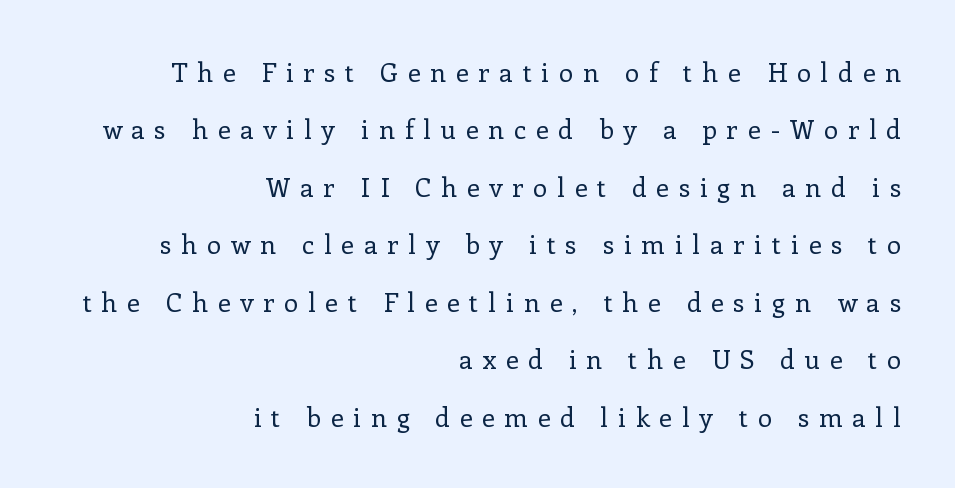
There is plenty of visible air inserted between adjacent glyphs. Caption: face not bold, strokes unweighted. Does the copy run flush right? Yes — the right margin is perfectly even. When letters stand straight like this, we call the style roman or upright. Does the leading feel generous? Absolutely, it's lavish.
